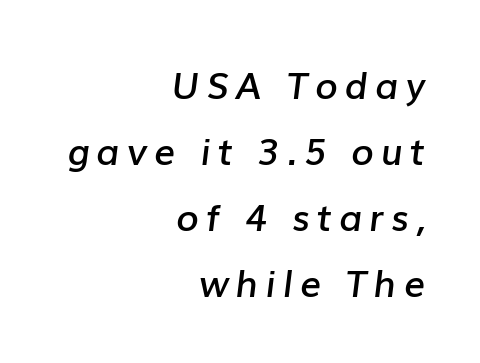
The image shows 37 px semibold type, italic (leaning right); set right-aligned, line spacing 1.78x, not underlined; low stroke contrast and a medium x-height.
